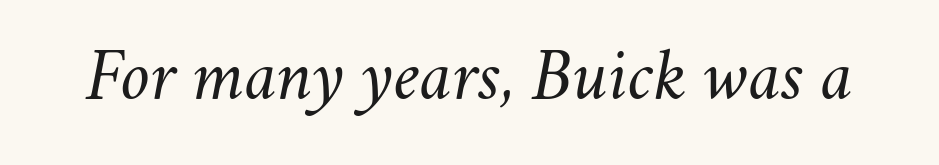
The image shows 74 px light type, italic (leaning right); set normal letter spacing, not underlined; medium stroke contrast and a small x-height.
